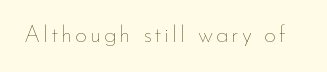
Honestly, there is no underline to notice here at all. This is roman type, the default non-slanted kind. Weight: not bold — regular or lighter.
